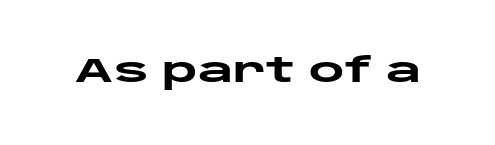
{"serif": "no", "italic": "no", "bold": "yes", "weight": "heavy", "width": "wide", "stroke_contrast": "low", "x_height": "large", "monospaced": "no", "underline": "no", "letter_spacing": "normal", "letter_spacing_em": 0.0, "glyph_px": 34}
